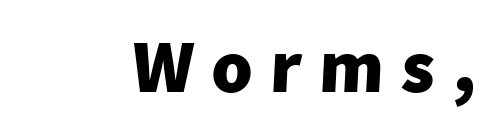
Q: Is the text bold? A: Yes.
Q: Is the typeface a serif or a sans-serif typeface? A: Sans-serif.
Q: Is the text underlined? A: No.
Q: Is the spacing between letters normal or unusually wide? A: Unusually wide.
Q: Width (condensed, normal, or wide)? A: Normal.
Q: Stroke contrast? A: Low.
Q: x-height? A: Medium.
Q: Monospaced? A: No.
